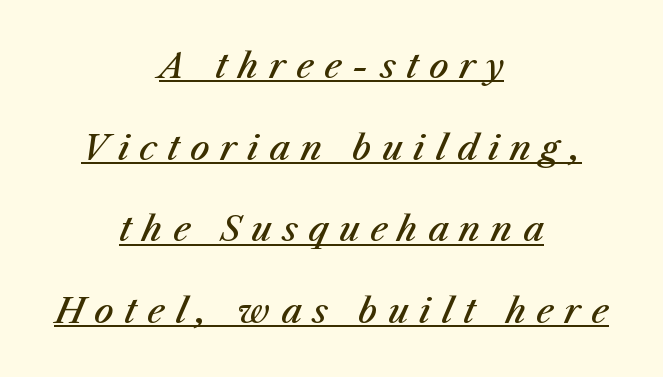
The image shows 34 px semibold type, italic (leaning right); set centered, loose line spacing (2.4x), unusually wide letter spacing (+0.31 em), underlined; medium stroke contrast and a medium x-height.
